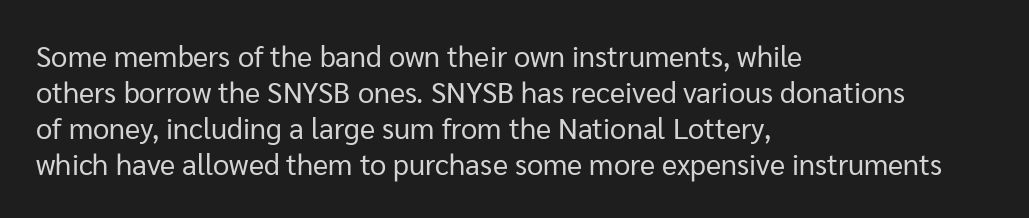
Q: Is the text bold? A: No.
Q: Is the text italic (slanted)? A: No, it is upright.
Q: Is the typeface a serif or a sans-serif typeface? A: Sans-serif.
Q: Is the text underlined? A: No.
Q: How is the paragraph aligned? A: Left-aligned.
Q: Is the spacing between letters normal or unusually wide? A: Normal.
Q: Width (condensed, normal, or wide)? A: Normal.
Q: Stroke contrast? A: Low.
Q: x-height? A: Medium.
Q: Monospaced? A: No.
